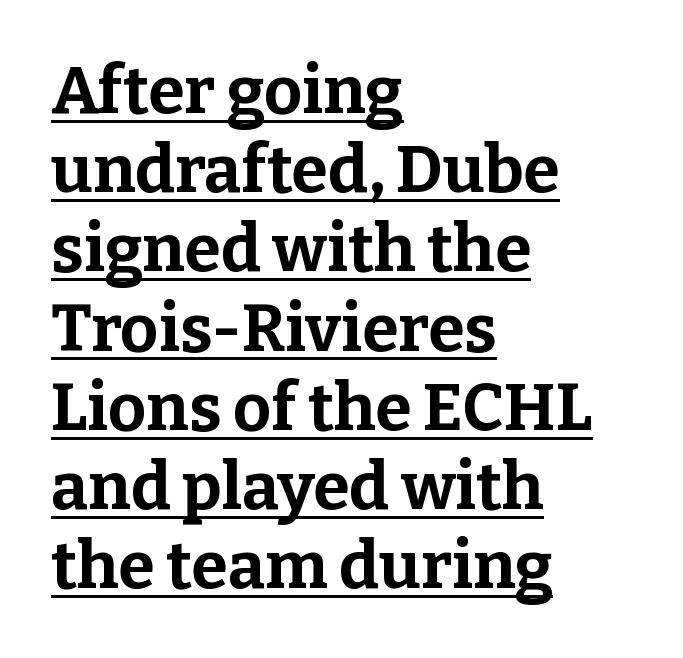
{"serif": "yes", "italic": "no", "bold": "yes", "weight": "bold", "width": "normal", "stroke_contrast": "low", "x_height": "medium", "monospaced": "no", "underline": "yes", "align": "left", "line_spacing_ratio": 1.2, "letter_spacing": "normal", "letter_spacing_em": 0.0, "glyph_px": 66}
